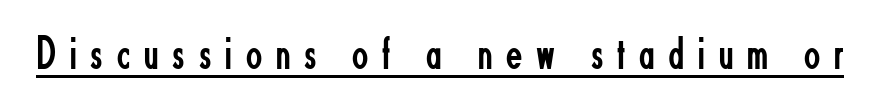
Q: Is the text bold? A: No.
Q: Is the text italic (slanted)? A: No, it is upright.
Q: Is the typeface a serif or a sans-serif typeface? A: Sans-serif.
Q: Is the text underlined? A: Yes.
Q: Is the spacing between letters normal or unusually wide? A: Unusually wide.
Q: Width (condensed, normal, or wide)? A: Condensed.
Q: Stroke contrast? A: Low.
Q: x-height? A: Small.
Q: Monospaced? A: No.
